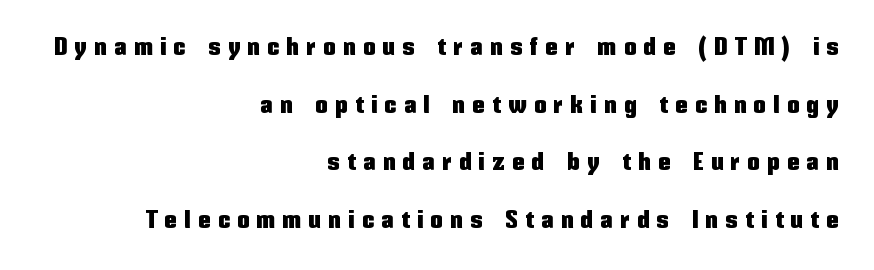
Q: Is the text italic (slanted)? A: No, it is upright.
Q: Is the text underlined? A: No.
Q: How is the paragraph aligned? A: Right-aligned.
Q: Is the spacing between letters normal or unusually wide? A: Unusually wide.
Q: Is the spacing between lines tight, normal or loose? A: Loose.
